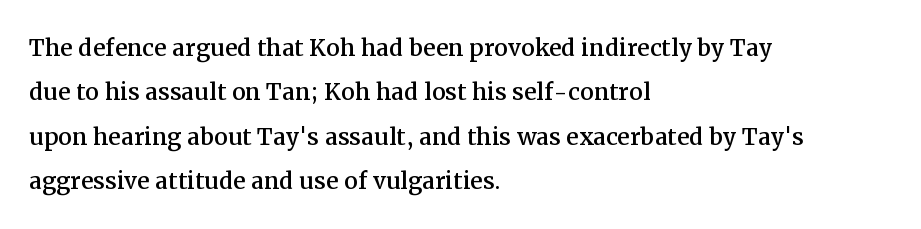
The area under the type is left untouched. This is serif lettering, the kind often seen in printed books. Nope, not italic — everything's standing straight. Character widths vary here, with narrow letters taking less room than wide ones. Leftover space on each line is placed entirely after the last word. Whoever set this chose a conventional vertical rhythm.
